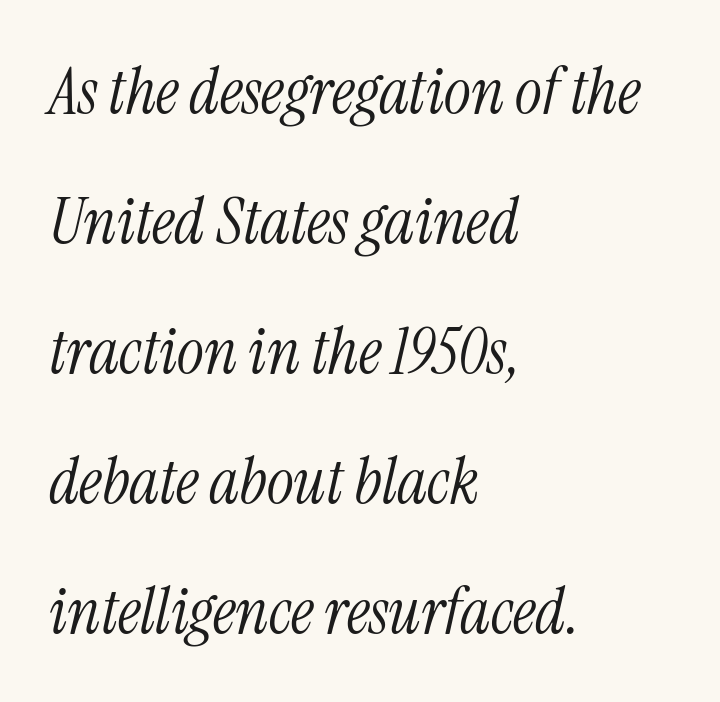
{"serif": "yes", "italic": "yes", "lean": "right", "slant_degrees": 13, "bold": "no", "weight": "light", "width": "condensed", "stroke_contrast": "medium", "x_height": "medium", "monospaced": "no", "underline": "no", "align": "left", "line_spacing": "loose", "line_spacing_ratio": 2.03, "letter_spacing": "normal", "letter_spacing_em": 0.0, "glyph_px": 64}
